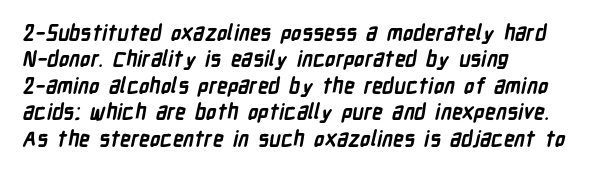
The image shows 21 px bold type; set left-aligned, normal line spacing (1.26x), normal letter spacing, not underlined.
